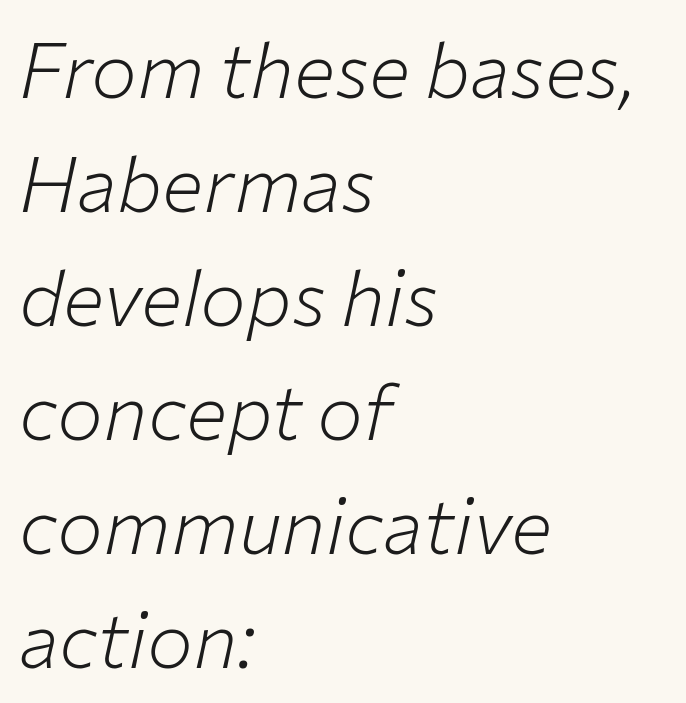
The image shows 77 px light type, italic (leaning right); set left-aligned, normal line spacing (1.48x), normal letter spacing, not underlined; low stroke contrast and a medium x-height.
